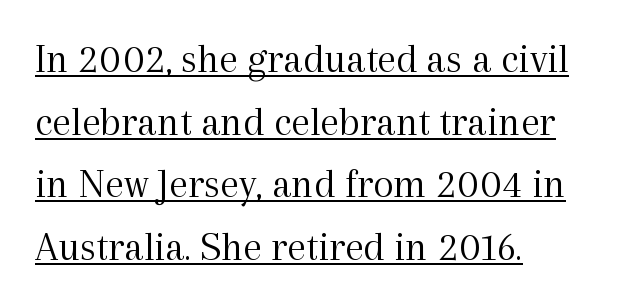
The image shows 42 px light serif type, upright; set left-aligned, normal line spacing (1.49x), normal letter spacing, underlined; a medium x-height.
